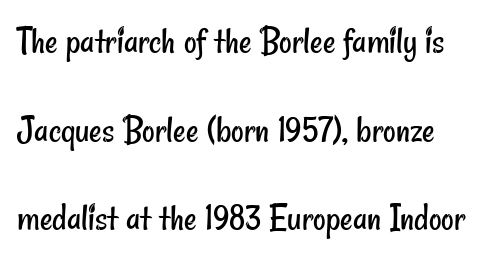
The image shows 39 px regular-weight, condensed sans-serif type; set loose line spacing (2.27x), normal letter spacing, not underlined; low stroke contrast and a small x-height.
